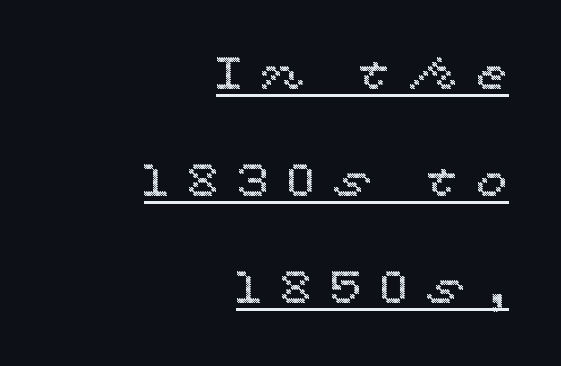
The image shows 45 px wide type; set right-aligned, loose line spacing (2.38x), unusually wide letter spacing (+0.43 em), underlined; a medium x-height.
